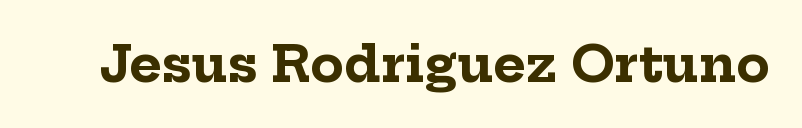
The image shows 50 px bold serif type, upright; set normal letter spacing, not underlined; low stroke contrast and a medium x-height.
